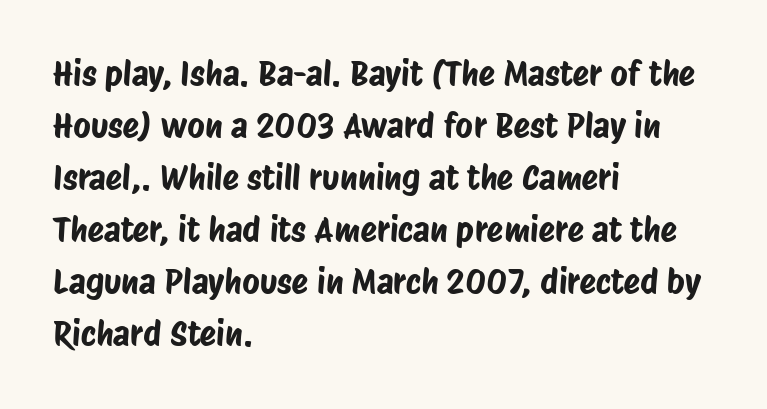
The image shows 34 px condensed sans-serif type; set left-aligned, normal line spacing (1.53x), normal letter spacing, not underlined; low stroke contrast and a large x-height.
